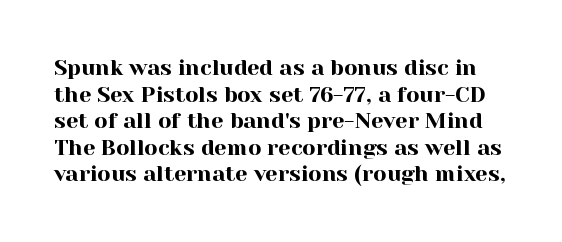
Q: Is the text italic (slanted)? A: No, it is upright.
Q: Is the text underlined? A: No.
Q: Is the spacing between letters normal or unusually wide? A: Normal.
